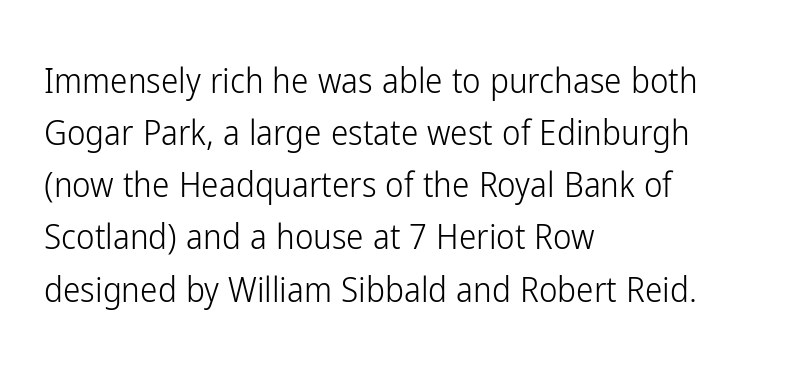
{"serif": "no", "italic": "no", "bold": "no", "weight": "light", "width": "condensed", "stroke_contrast": "low", "x_height": "medium", "monospaced": "no", "underline": "no", "align": "left", "line_spacing": "normal", "line_spacing_ratio": 1.49, "letter_spacing": "normal", "letter_spacing_em": 0.0, "glyph_px": 35}
